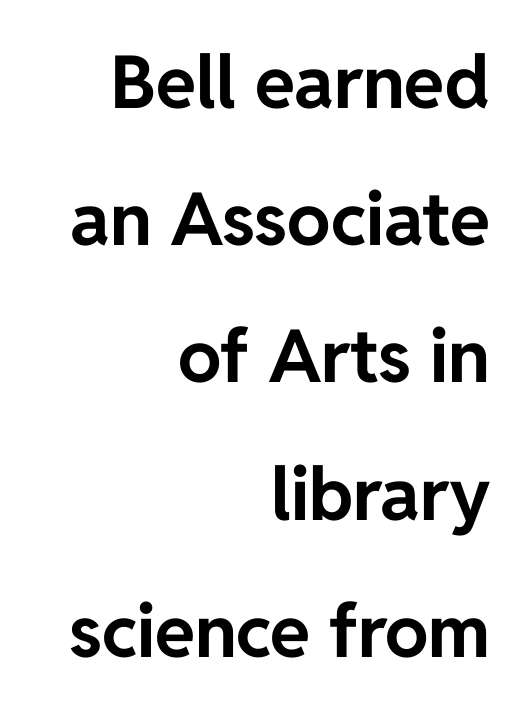
The text was rendered using a sans face with plain stroke endings. The rendering uses natural spacing where letterforms have individual widths. Caption: multi-line text, flush right, ragged left. Italic? Not at all — the glyphs are vertical. Look at the stroke-to-counter ratio: heavy, a bold. Unmarked baselines from the first word to the last.
